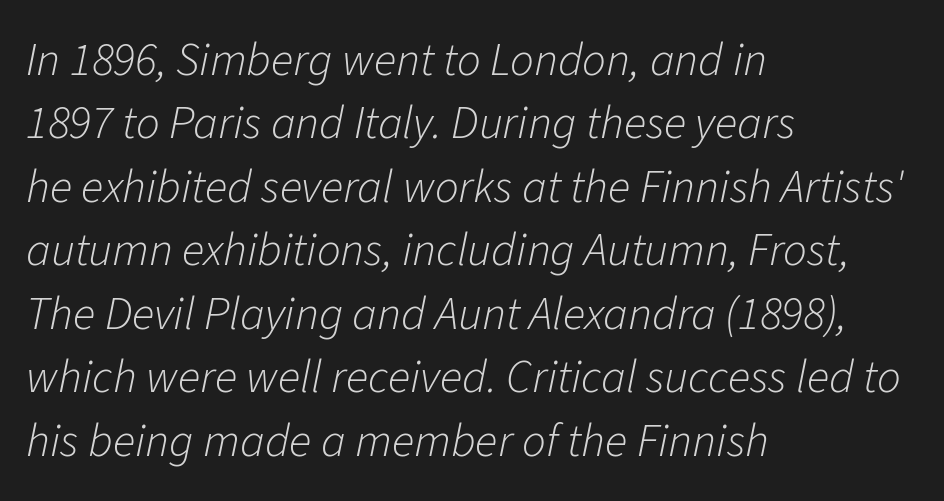
The image shows 47 px light type, italic (leaning right); set left-aligned, normal line spacing (1.35x), normal letter spacing, not underlined; low stroke contrast and a medium x-height.
